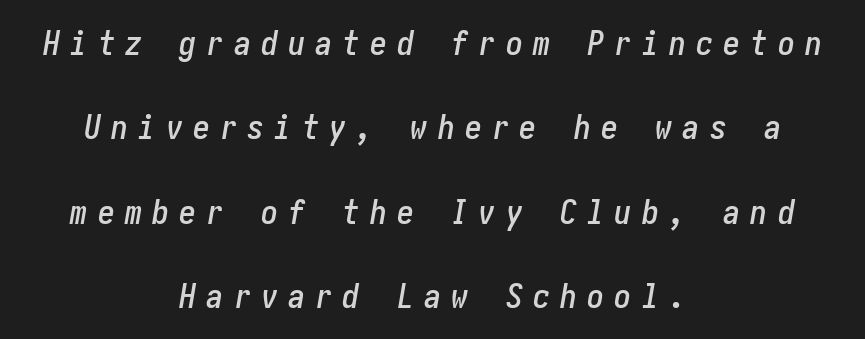
{"italic": "yes", "lean": "right", "slant_degrees": 10, "width": "condensed", "stroke_contrast": "low", "x_height": "medium", "underline": "no", "align": "center", "line_spacing": "loose", "line_spacing_ratio": 2.48, "letter_spacing": "wide", "letter_spacing_em": 0.3, "glyph_px": 34}
